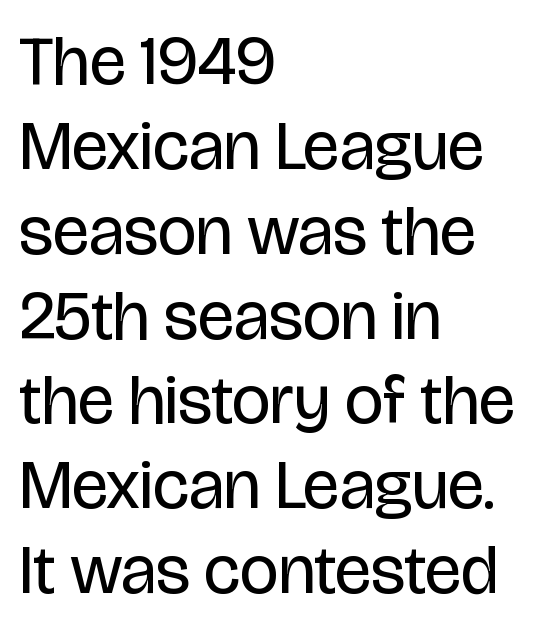
No letter is thick-stroked: the sample isn't bold. The typography opts for an upright posture over an oblique one. The zone under the glyphs is completely vacant. A typesetter would call this proportional, since set widths differ per character. The type family on display is of the sans-serif kind.
